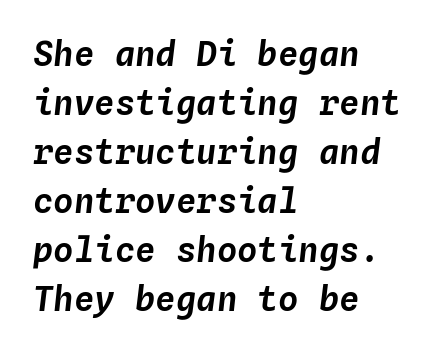
{"italic": "yes", "lean": "right", "slant_degrees": 4, "width": "normal", "stroke_contrast": "low", "x_height": "medium", "monospaced": "yes", "underline": "no", "align": "left", "line_spacing": "normal", "line_spacing_ratio": 1.44, "letter_spacing": "normal", "letter_spacing_em": 0.0, "glyph_px": 34}
